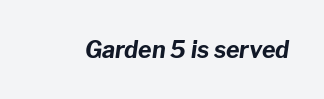
The image shows 23 px bold type, italic (leaning right); set normal letter spacing, not underlined.
